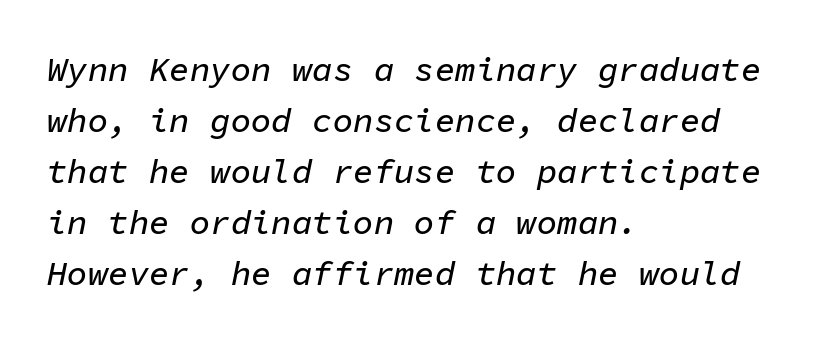
The image shows 34 px text type, italic (leaning right), monospaced; set left-aligned, normal line spacing (1.5x), normal letter spacing, not underlined; low stroke contrast and a medium x-height.
